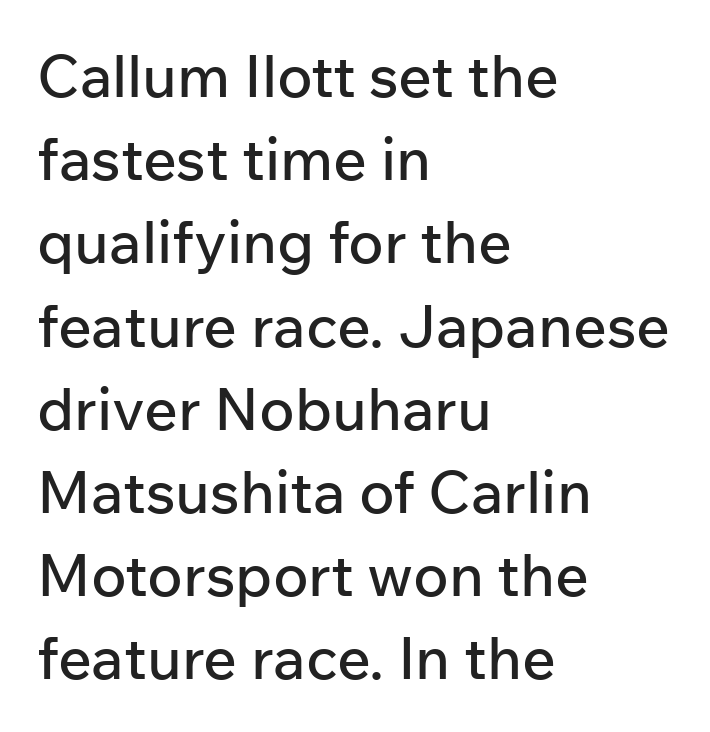
{"serif": "no", "italic": "no", "width": "normal", "stroke_contrast": "low", "x_height": "medium", "monospaced": "no", "underline": "no", "align": "left", "line_spacing": "normal", "line_spacing_ratio": 1.41, "letter_spacing": "normal", "letter_spacing_em": 0.0, "glyph_px": 59}
